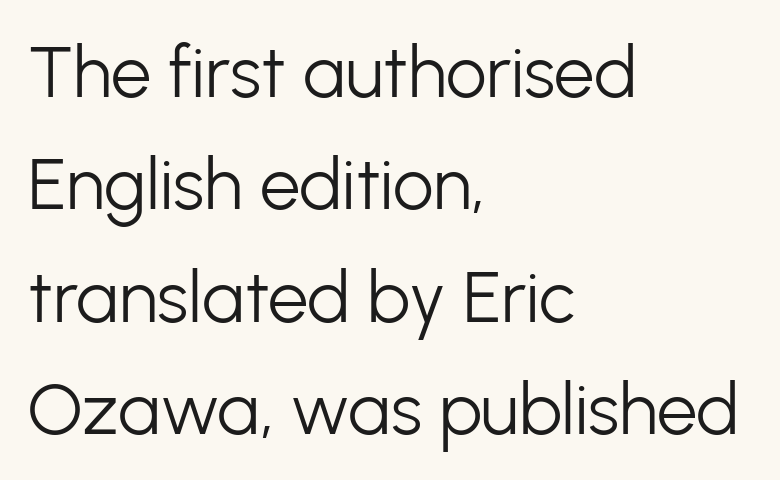
Q: Is the text bold? A: No.
Q: Is the text italic (slanted)? A: No, it is upright.
Q: Is the typeface a serif or a sans-serif typeface? A: Sans-serif.
Q: Is the text underlined? A: No.
Q: How is the paragraph aligned? A: Left-aligned.
Q: Is the spacing between letters normal or unusually wide? A: Normal.
Q: Is the spacing between lines tight, normal or loose? A: Normal.
Q: Width (condensed, normal, or wide)? A: Normal.
Q: Stroke contrast? A: Low.
Q: x-height? A: Medium.
Q: Monospaced? A: No.
